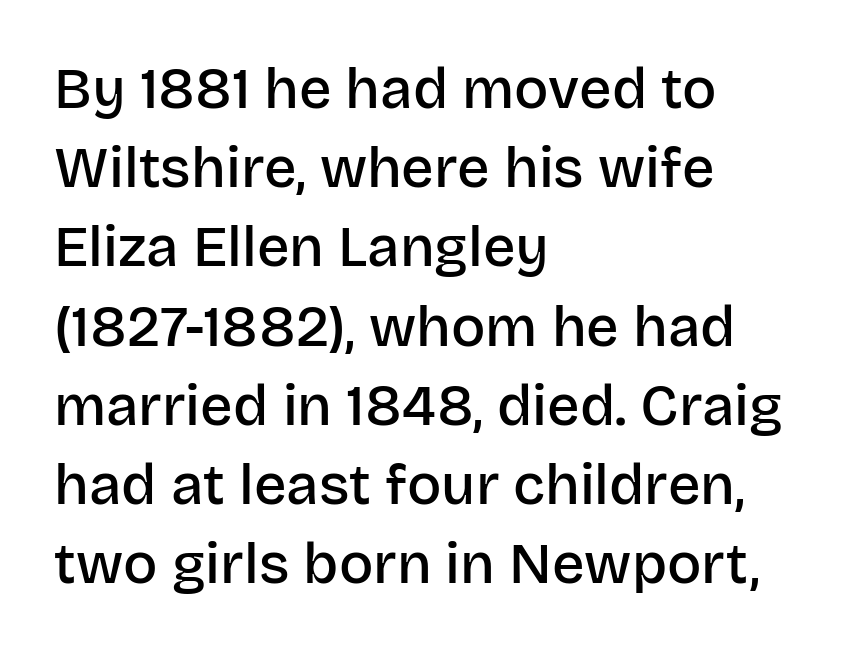
Nope, not italic — everything's standing straight. Tracking value appears to be zero — textbook default spacing. The space beneath each line is pristine and unruled. Note: no serifs on the glyphs. A normal amount of white space separates one row of letters from the next.
